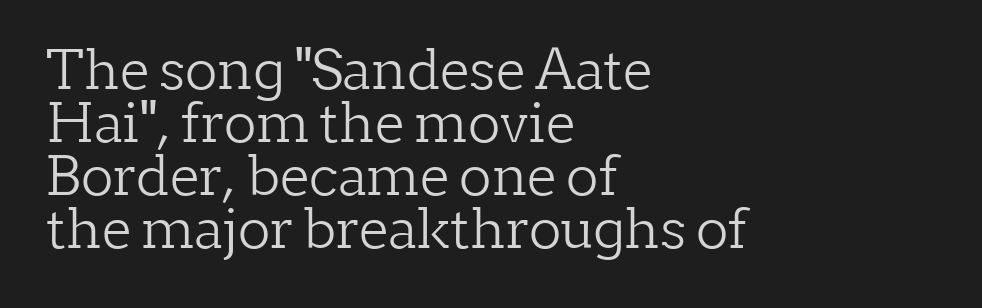
These lines are rendered in a variable-pitch font. The font is comparable to plain body text, perhaps lighter. Horizontal alignment here is leftward, the default for most running prose. The space directly below the letters is spotless. The designer went with a serif here, giving each stem small feet.
